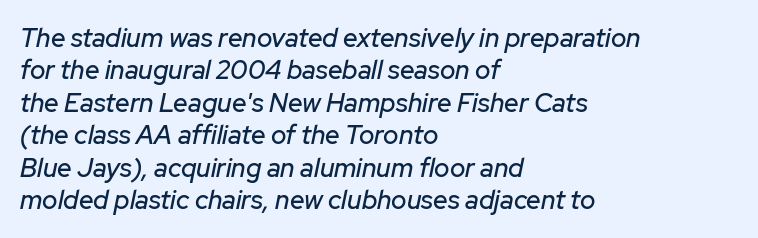
The image shows 26 px text type, italic (leaning right); set left-aligned, normal line spacing (1.25x), normal letter spacing, not underlined.
